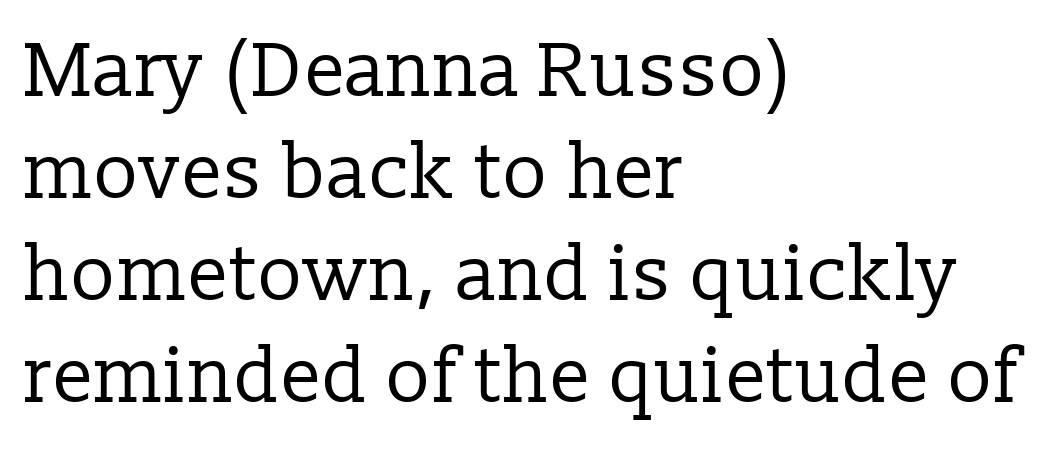
The zone under the glyphs is completely vacant. Is the letter spacing exaggerated? No — it looks like the ordinary default. Each letter keeps its own natural width here, so spacing adapts to shape. Font category for this specimen: serif. The lines are quadded left. Regarding leading, the lines here are spaced in the standard way.
